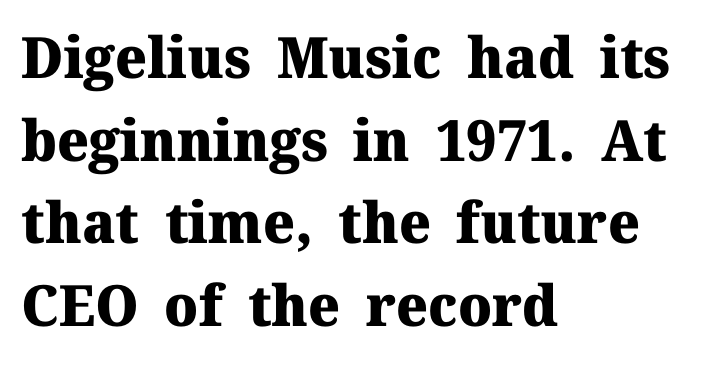
{"serif": "yes", "italic": "no", "bold": "yes", "weight": "heavy", "width": "normal", "stroke_contrast": "medium", "x_height": "medium", "monospaced": "no", "underline": "no", "align": "left", "line_spacing": "normal", "line_spacing_ratio": 1.45, "letter_spacing": "normal", "letter_spacing_em": 0.0, "glyph_px": 57}
